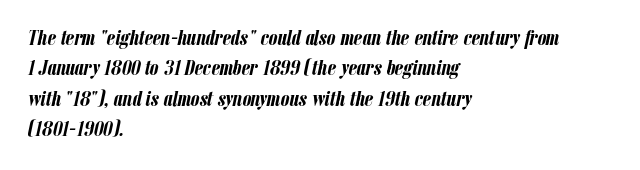
Q: Is the text bold? A: Yes.
Q: Is the text italic (slanted)? A: Yes, it leans right by about 12 degrees.
Q: Is the text underlined? A: No.
Q: How is the paragraph aligned? A: Left-aligned.
Q: Is the spacing between letters normal or unusually wide? A: Normal.
Q: Is the spacing between lines tight, normal or loose? A: Normal.
